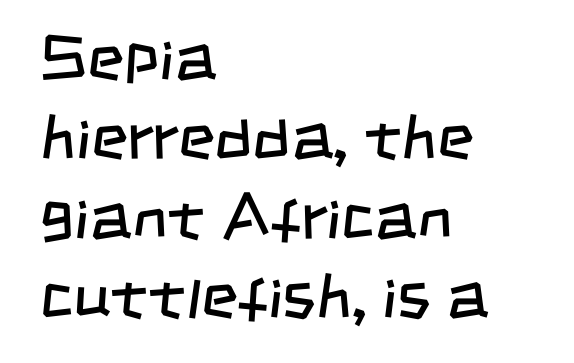
The image shows 63 px regular-weight, condensed sans-serif type; set left-aligned, normal line spacing (1.26x), normal letter spacing, not underlined; low stroke contrast and a large x-height.
